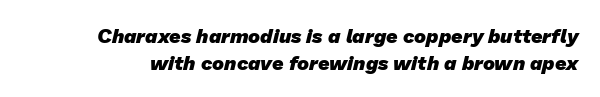
Q: Is the text bold? A: Yes.
Q: Is the text underlined? A: No.
Q: Is the spacing between letters normal or unusually wide? A: Normal.
Q: Is the spacing between lines tight, normal or loose? A: Normal.
